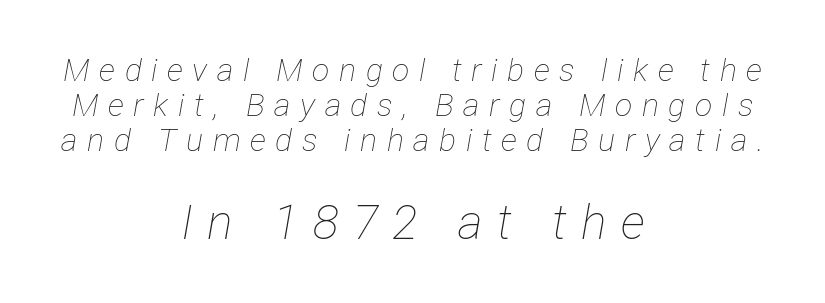
{"italic": "yes", "lean": "right", "slant_degrees": 12, "bold": "no", "weight": "thin", "width": "condensed", "stroke_contrast": "low", "x_height": "medium", "monospaced": "no", "underline": "no", "align": "center", "line_spacing": "tight", "line_spacing_ratio": 1.09, "letter_spacing": "wide", "letter_spacing_em": 0.3, "larger_block": "second", "size_ratio": 1.5, "glyph_px": 48}
